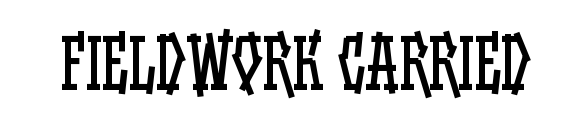
Q: Is the text bold? A: No.
Q: Is the text italic (slanted)? A: No, it is upright.
Q: Is the text underlined? A: No.
Q: Is the spacing between letters normal or unusually wide? A: Normal.
Q: Width (condensed, normal, or wide)? A: Condensed.
Q: Stroke contrast? A: Low.
Q: x-height? A: Large.
Q: Monospaced? A: No.
